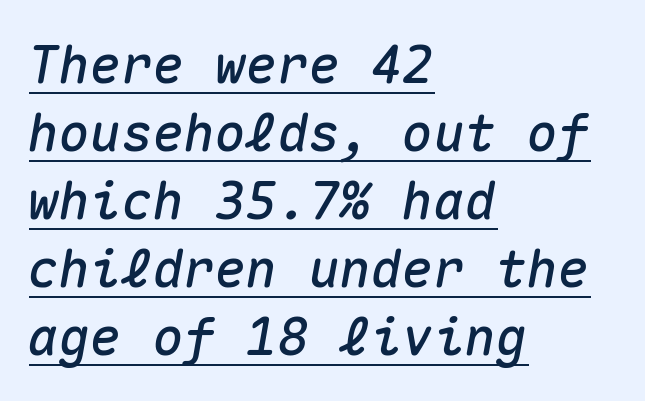
Q: Is the text italic (slanted)? A: Yes, it leans right by about 10 degrees.
Q: Is the text underlined? A: Yes.
Q: How is the paragraph aligned? A: Left-aligned.
Q: Is the spacing between letters normal or unusually wide? A: Normal.
Q: Is the spacing between lines tight, normal or loose? A: Normal.
Q: Width (condensed, normal, or wide)? A: Normal.
Q: Stroke contrast? A: Medium.
Q: x-height? A: Medium.
Q: Monospaced? A: Yes.
